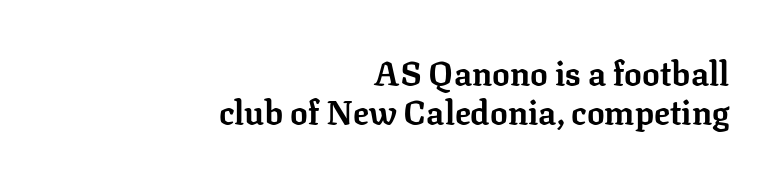
Varying glyph widths throughout — classic text-font behaviour. Weight check: bold — yes, fully. Ordinary non-slanted type is in use. Type style note: has serifs. This rendering leaves character spacing at its baseline value. Nobody drew a line under any word here.
